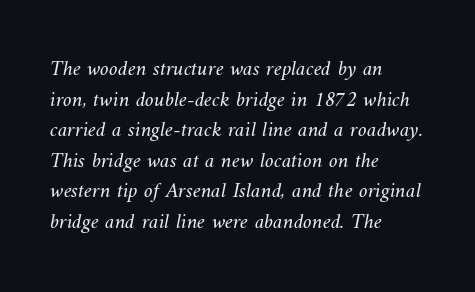
{"bold": "no", "underline": "no", "align": "left", "line_spacing": "normal", "line_spacing_ratio": 1.39, "letter_spacing": "normal", "letter_spacing_em": 0.0, "glyph_px": 22}
